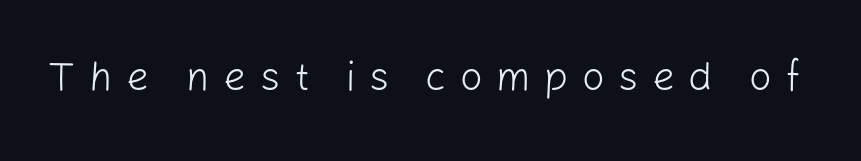
{"serif": "no", "italic": "no", "bold": "no", "weight": "light", "width": "normal", "stroke_contrast": "low", "x_height": "medium", "monospaced": "no", "underline": "no", "letter_spacing": "wide", "letter_spacing_em": 0.34, "glyph_px": 40}
